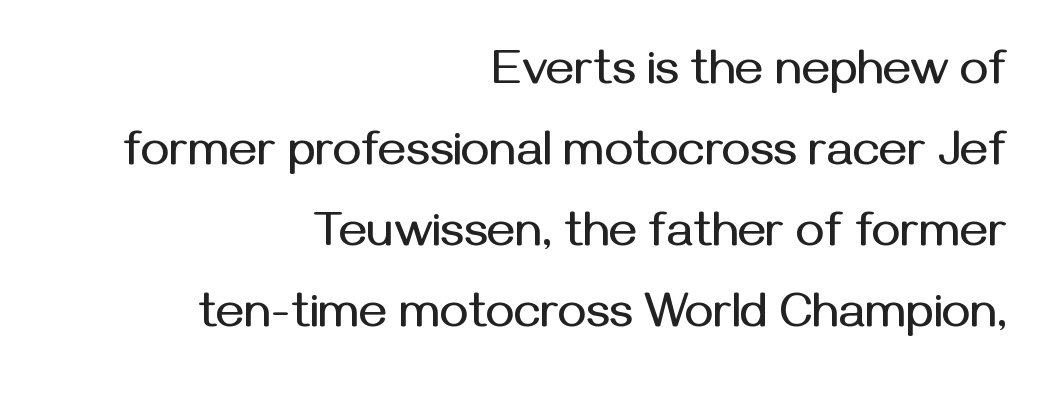
{"serif": "no", "italic": "no", "width": "normal", "stroke_contrast": "medium", "x_height": "medium", "monospaced": "no", "underline": "no", "align": "right", "line_spacing": "normal", "line_spacing_ratio": 1.69, "letter_spacing": "normal", "letter_spacing_em": 0.0, "glyph_px": 48}
